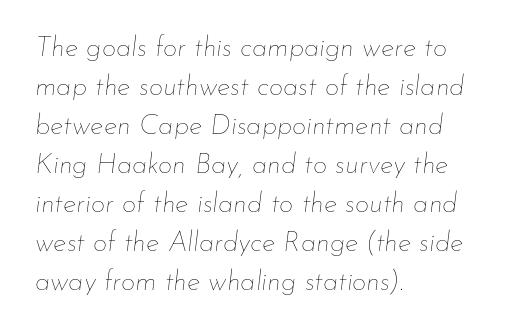
The image shows 28 px thin type, italic (leaning right); set left-aligned, normal line spacing (1.39x), normal letter spacing, not underlined; low stroke contrast and a small x-height.
